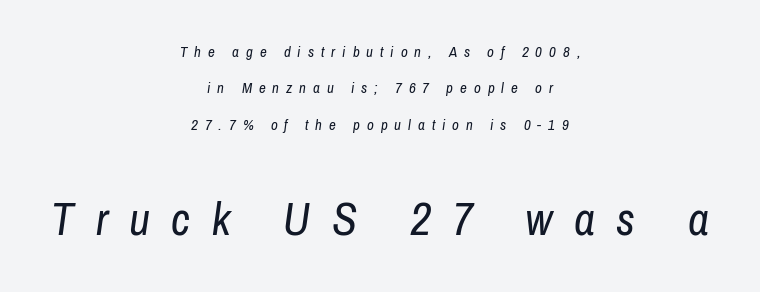
Q: Is the text bold? A: No.
Q: Is the text italic (slanted)? A: Yes, it leans right by about 8 degrees.
Q: Is the text underlined? A: No.
Q: How is the paragraph aligned? A: Centered.
Q: Is the spacing between letters normal or unusually wide? A: Unusually wide.
Q: Is the spacing between lines tight, normal or loose? A: Loose.
Q: Which block of text is set in a larger size, the first (top) or the second (bottom)? A: The second (bottom) one.
Q: Width (condensed, normal, or wide)? A: Condensed.
Q: Stroke contrast? A: Low.
Q: x-height? A: Medium.
Q: Monospaced? A: No.
